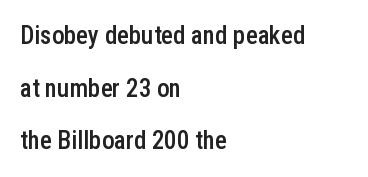
The image shows 25 px text type, upright; set left-aligned, loose line spacing (2.11x), normal letter spacing, not underlined.
